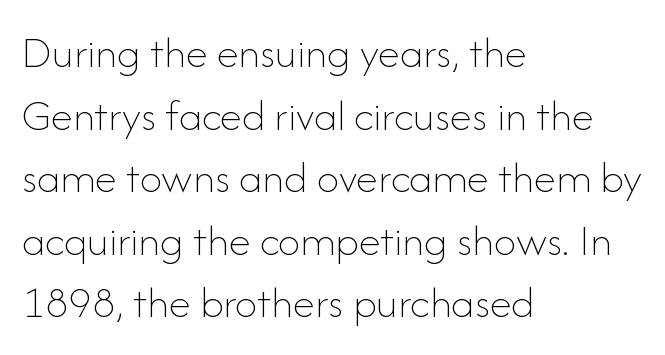
The image shows 45 px thin type, upright; set left-aligned, normal line spacing (1.39x), normal letter spacing, not underlined; low stroke contrast and a small x-height.
